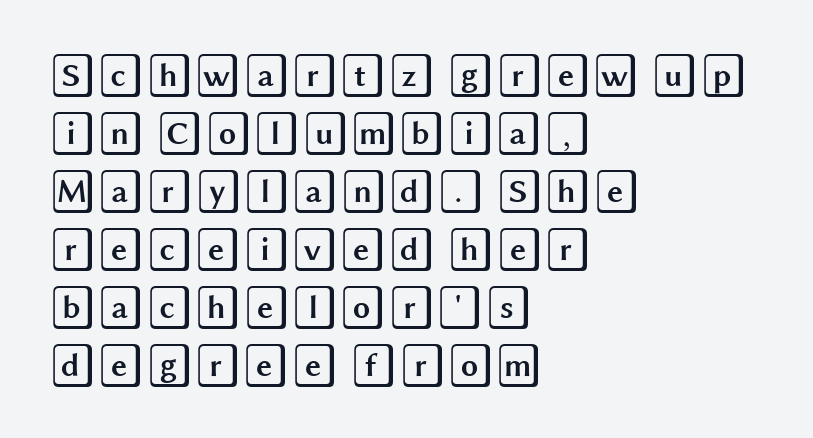
If you measured baseline to baseline, you'd find a middling distance. Characters remain perfectly vertical along every line. The rendering keeps characters at their native spacing. Which margin do the lines hug? The left one — the right edge is uneven.
